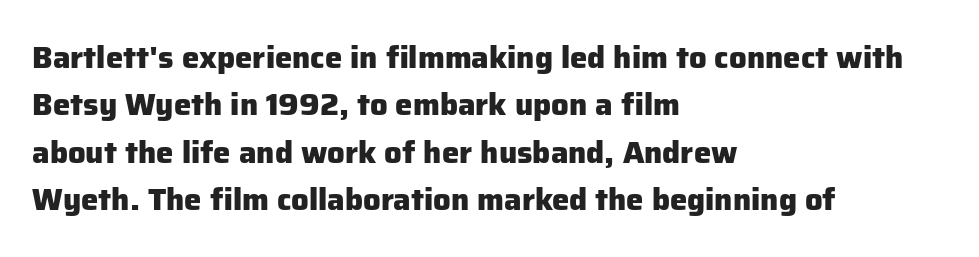
The image shows 31 px heavy sans-serif type, upright; set left-aligned, normal line spacing (1.53x), normal letter spacing, not underlined; low stroke contrast and a medium x-height.
